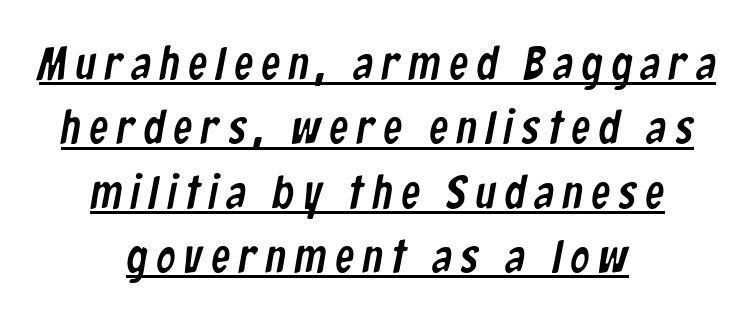
The image shows 47 px condensed sans-serif type; set centered, normal line spacing (1.37x), underlined; low stroke contrast and a medium x-height.
